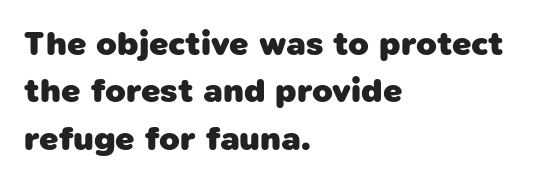
Q: Is the text bold? A: Yes.
Q: Is the typeface a serif or a sans-serif typeface? A: Sans-serif.
Q: Is the text underlined? A: No.
Q: How is the paragraph aligned? A: Left-aligned.
Q: Is the spacing between letters normal or unusually wide? A: Normal.
Q: Is the spacing between lines tight, normal or loose? A: Normal.
Q: Width (condensed, normal, or wide)? A: Normal.
Q: Stroke contrast? A: Low.
Q: x-height? A: Medium.
Q: Monospaced? A: No.
